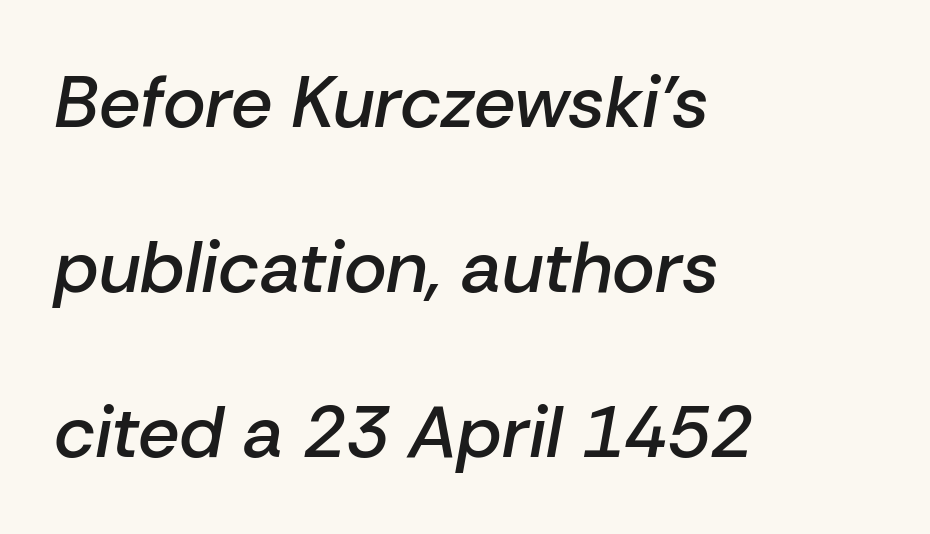
Lines of text with bare space underneath. Here the glyphs are tracked normally, forming tight word shapes. Reading down the block, your eye returns to a fixed left position each line. Leading is clearly above the norm, producing a sparse column.
